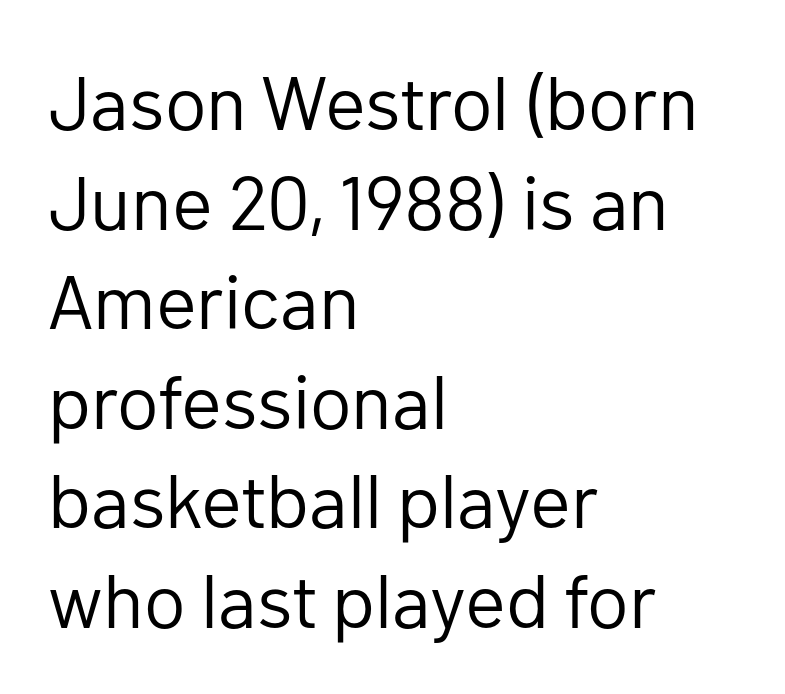
Q: Is the text bold? A: No.
Q: Is the text italic (slanted)? A: No, it is upright.
Q: Is the typeface a serif or a sans-serif typeface? A: Sans-serif.
Q: Is the text underlined? A: No.
Q: How is the paragraph aligned? A: Left-aligned.
Q: Is the spacing between letters normal or unusually wide? A: Normal.
Q: Is the spacing between lines tight, normal or loose? A: Normal.
Q: Width (condensed, normal, or wide)? A: Normal.
Q: Stroke contrast? A: Low.
Q: x-height? A: Medium.
Q: Monospaced? A: No.
